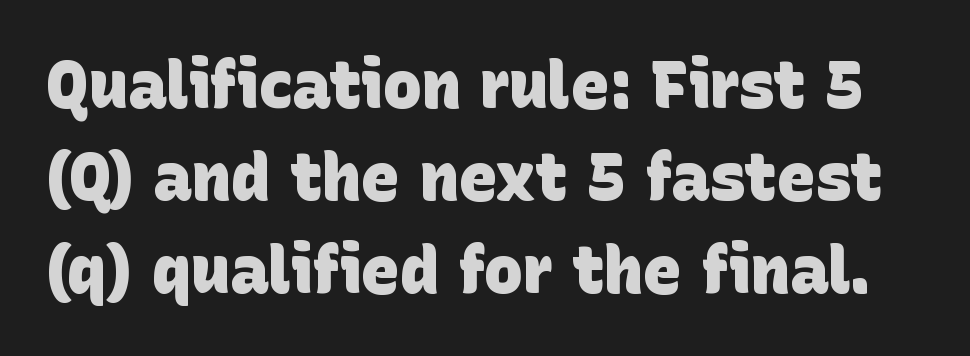
The image shows 65 px heavy sans-serif type; set normal line spacing (1.42x), normal letter spacing, not underlined; low stroke contrast and a large x-height.
